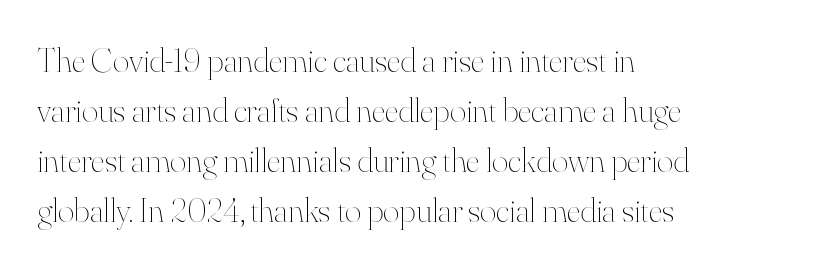
The image shows 35 px thin type, upright; set left-aligned, normal line spacing (1.43x), normal letter spacing, not underlined; high stroke contrast and a small x-height.
